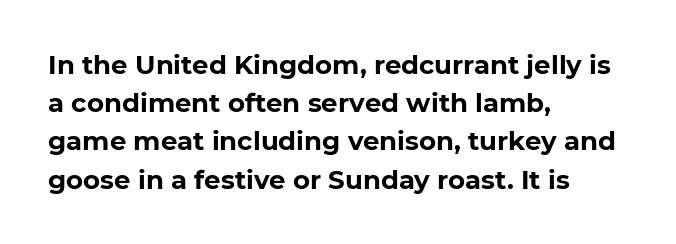
One glance says typical: line gaps are just what's usual. Students, note that the glyphs here touch the page at normal intervals. When letters stand straight like this, we call the style roman or upright. The string is rendered with underlining switched off. Casual observation: everything's shoved over to the left.
